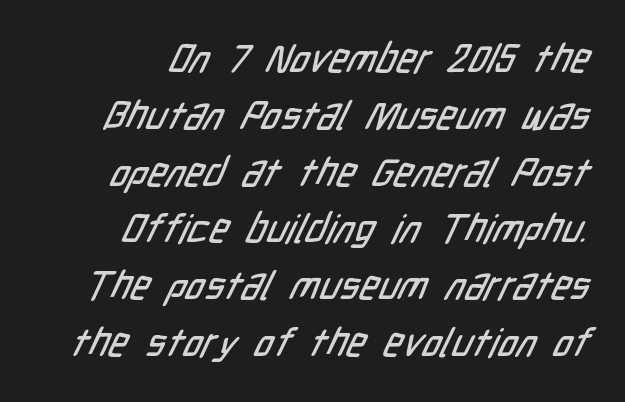
The image shows 40 px condensed sans-serif type; set normal line spacing (1.42x), normal letter spacing, not underlined; low stroke contrast and a medium x-height.
